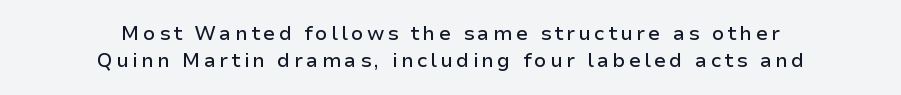
Clear beneath every line of the passage. Reading down the column, the eye jumps a familiar distance to each next line. Compared with a flush-left layout, this one balances lines on the center instead. Does the lettering tilt? It doesn't — this is upright.
